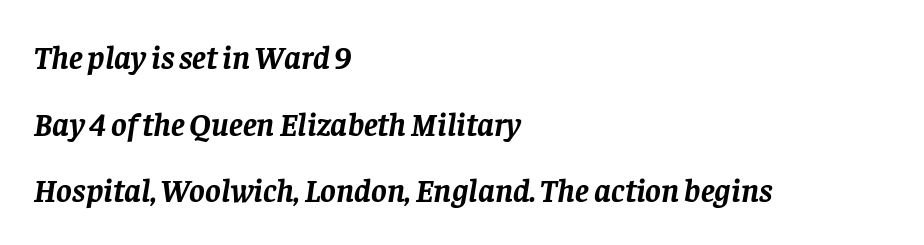
The text block is weighted toward the left margin, trailing off unevenly rightward. A great deal of white space separates one row of letters from the next. The strokes are fattened all the way to bold. Note the varied advance widths — an 'i' is clearly narrower than an 'm'.
